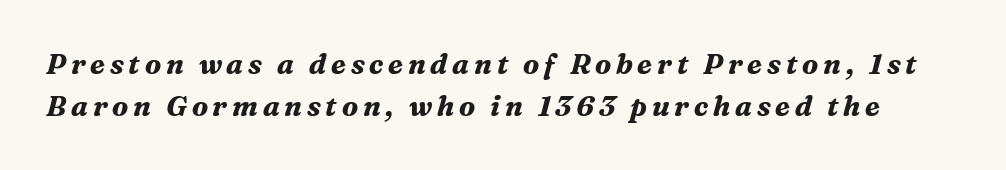
{"serif": "yes", "italic": "yes", "lean": "right", "slant_degrees": 16, "bold": "yes", "weight": "bold", "width": "normal", "stroke_contrast": "medium", "x_height": "medium", "monospaced": "no", "underline": "no", "line_spacing": "normal", "line_spacing_ratio": 1.49, "glyph_px": 28}
